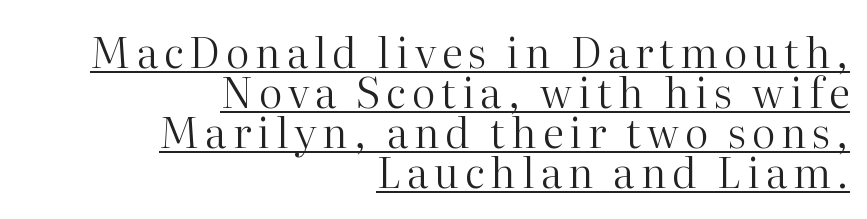
{"serif": "yes", "italic": "no", "bold": "no", "weight": "regular", "width": "normal", "stroke_contrast": "high", "x_height": "medium", "monospaced": "no", "underline": "yes", "align": "right", "line_spacing": "tight", "line_spacing_ratio": 0.95, "glyph_px": 42}
